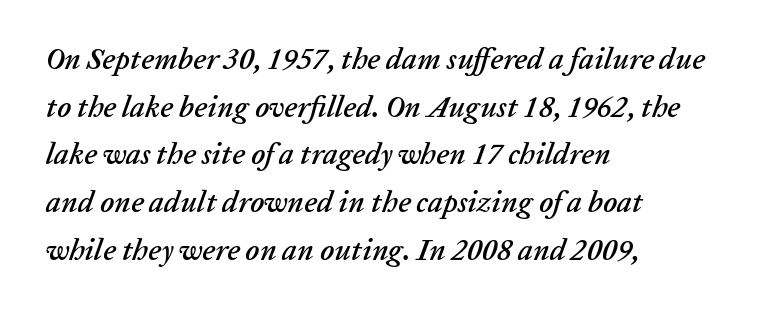
{"italic": "yes", "lean": "right", "slant_degrees": 20, "width": "normal", "stroke_contrast": "low", "x_height": "medium", "monospaced": "no", "underline": "no", "align": "left", "line_spacing": "normal", "line_spacing_ratio": 1.59, "letter_spacing": "normal", "letter_spacing_em": 0.0, "glyph_px": 30}
